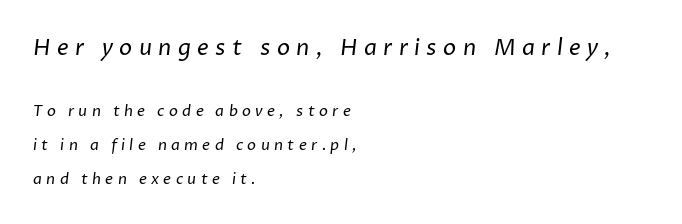
Q: Is the text bold? A: No.
Q: Is the text underlined? A: No.
Q: How is the paragraph aligned? A: Left-aligned.
Q: Is the spacing between letters normal or unusually wide? A: Unusually wide.
Q: Is the spacing between lines tight, normal or loose? A: Loose.
Q: Which block of text is set in a larger size, the first (top) or the second (bottom)? A: The first (top) one.
